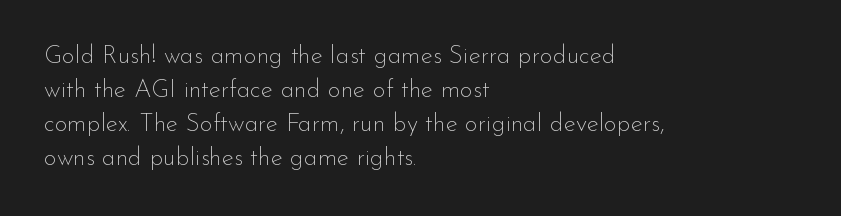
{"italic": "no", "bold": "no", "underline": "no", "align": "left", "line_spacing": "normal", "line_spacing_ratio": 1.36, "letter_spacing": "normal", "letter_spacing_em": 0.0, "glyph_px": 25}
